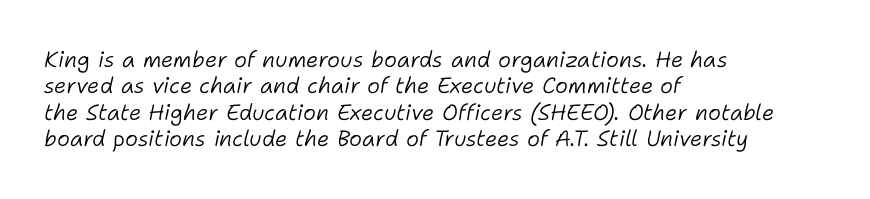
{"italic": "yes", "lean": "right", "slant_degrees": 11, "bold": "no", "underline": "no", "align": "left", "line_spacing_ratio": 1.2, "letter_spacing": "normal", "letter_spacing_em": 0.0, "glyph_px": 22}
